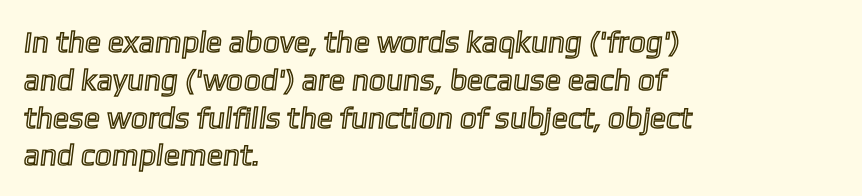
The image shows 30 px text type; set left-aligned, normal line spacing (1.26x), normal letter spacing, not underlined; a medium x-height.
